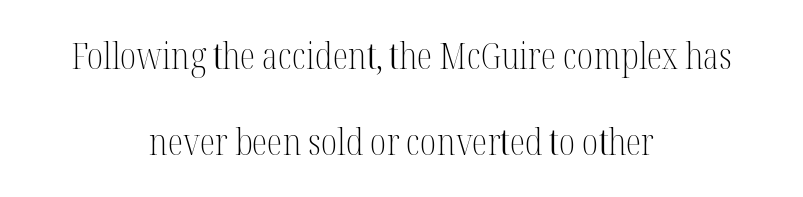
Q: Is the text bold? A: No.
Q: Is the text italic (slanted)? A: No, it is upright.
Q: Is the typeface a serif or a sans-serif typeface? A: Serif.
Q: Is the text underlined? A: No.
Q: How is the paragraph aligned? A: Centered.
Q: Is the spacing between letters normal or unusually wide? A: Normal.
Q: Is the spacing between lines tight, normal or loose? A: Loose.
Q: Width (condensed, normal, or wide)? A: Condensed.
Q: Stroke contrast? A: Medium.
Q: x-height? A: Medium.
Q: Monospaced? A: No.
